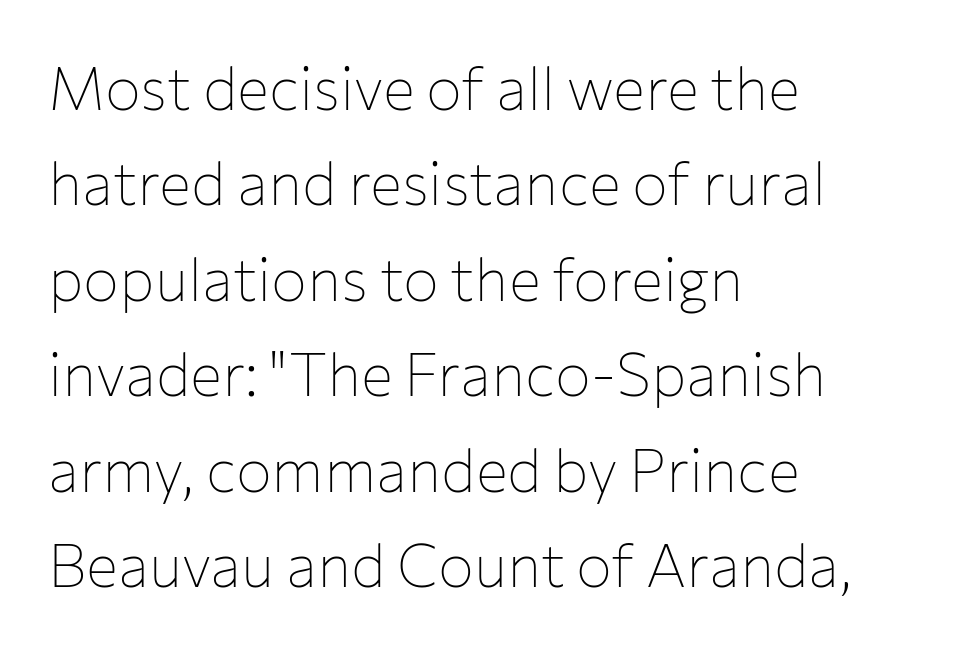
Q: Is the text bold? A: No.
Q: Is the text italic (slanted)? A: No, it is upright.
Q: Is the typeface a serif or a sans-serif typeface? A: Sans-serif.
Q: Is the text underlined? A: No.
Q: How is the paragraph aligned? A: Left-aligned.
Q: Is the spacing between letters normal or unusually wide? A: Normal.
Q: Is the spacing between lines tight, normal or loose? A: Normal.
Q: Width (condensed, normal, or wide)? A: Normal.
Q: Stroke contrast? A: Low.
Q: x-height? A: Medium.
Q: Monospaced? A: No.
